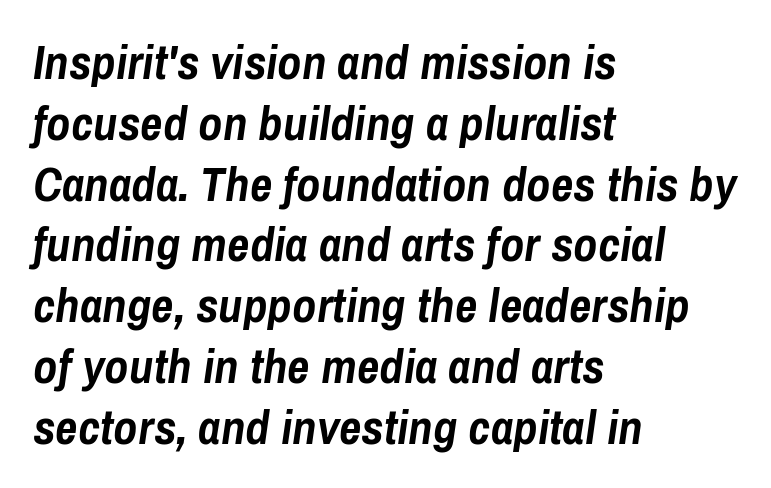
The image shows 49 px semibold, condensed type, italic (leaning right); set left-aligned, line spacing 1.24x, normal letter spacing, not underlined; low stroke contrast and a medium x-height.
